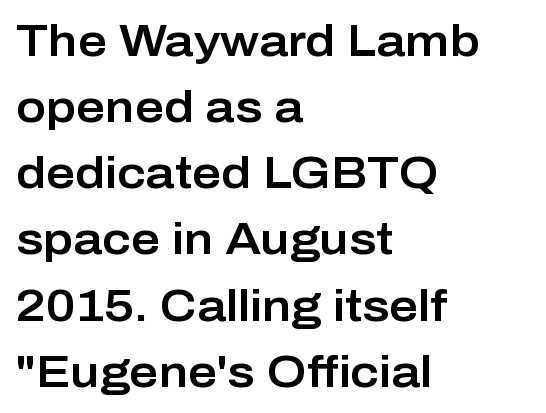
{"serif": "no", "italic": "no", "width": "normal", "stroke_contrast": "low", "x_height": "medium", "monospaced": "no", "underline": "no", "align": "left", "line_spacing": "normal", "line_spacing_ratio": 1.47, "letter_spacing": "normal", "letter_spacing_em": 0.0, "glyph_px": 45}
